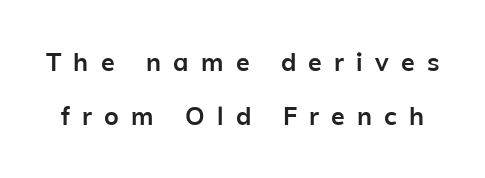
Q: Is the text bold? A: Yes.
Q: Is the text italic (slanted)? A: No, it is upright.
Q: Is the text underlined? A: No.
Q: Is the spacing between letters normal or unusually wide? A: Unusually wide.
Q: Is the spacing between lines tight, normal or loose? A: Loose.
